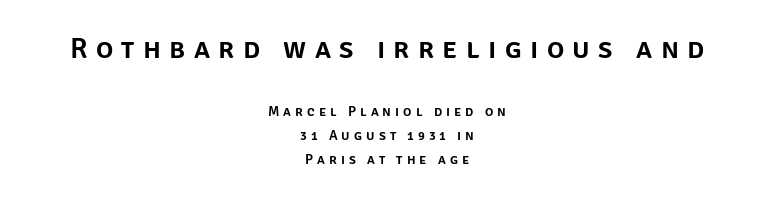
{"serif": "no", "italic": "no", "width": "normal", "stroke_contrast": "low", "x_height": "large", "monospaced": "no", "underline": "no", "align": "center", "line_spacing": "normal", "line_spacing_ratio": 1.69, "letter_spacing": "wide", "letter_spacing_em": 0.29, "larger_block": "first", "size_ratio": 2.07, "glyph_px": 29}
